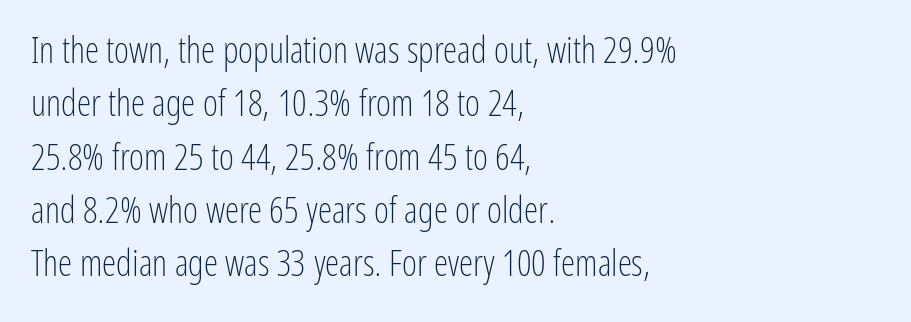
The image shows 36 px light, condensed sans-serif type, upright; set left-aligned, normal line spacing (1.48x), normal letter spacing, not underlined; low stroke contrast and a medium x-height.
